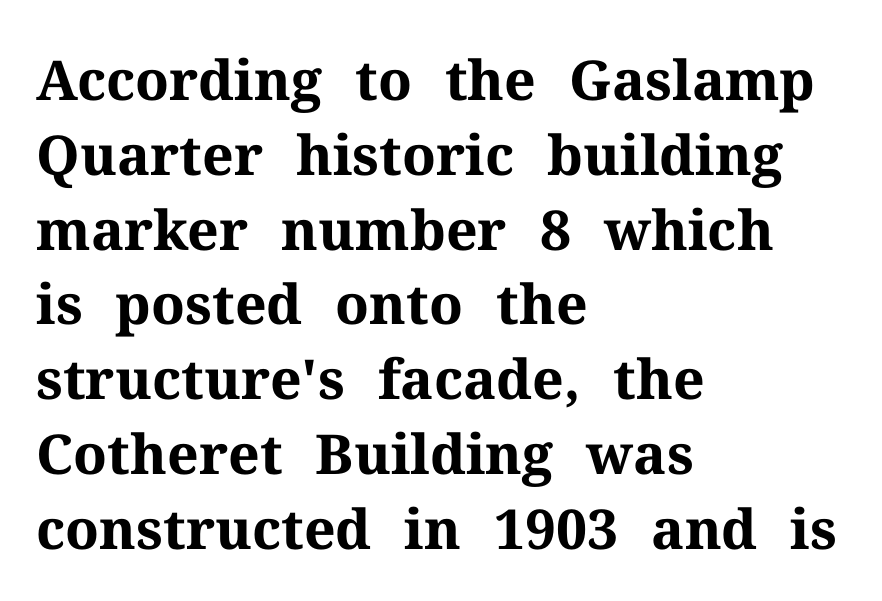
{"serif": "yes", "italic": "no", "bold": "yes", "weight": "bold", "width": "normal", "stroke_contrast": "medium", "x_height": "medium", "monospaced": "no", "underline": "no", "align": "left", "line_spacing": "normal", "line_spacing_ratio": 1.36, "letter_spacing": "normal", "letter_spacing_em": 0.0, "glyph_px": 55}
